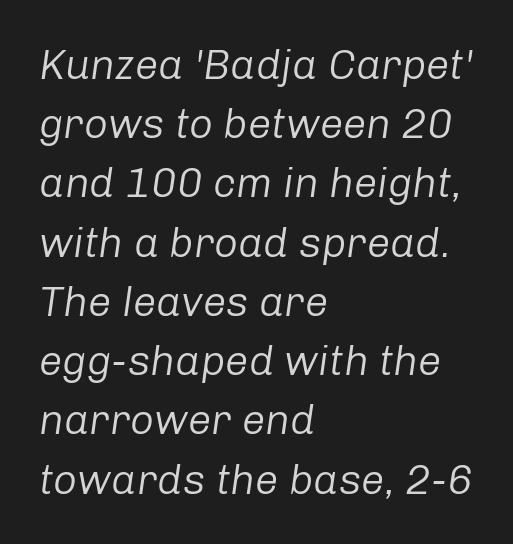
Q: Is the text bold? A: No.
Q: Is the text italic (slanted)? A: Yes, it leans right by about 8 degrees.
Q: Is the text underlined? A: No.
Q: How is the paragraph aligned? A: Left-aligned.
Q: Is the spacing between letters normal or unusually wide? A: Normal.
Q: Is the spacing between lines tight, normal or loose? A: Normal.
Q: Width (condensed, normal, or wide)? A: Normal.
Q: Stroke contrast? A: Low.
Q: x-height? A: Medium.
Q: Monospaced? A: No.
